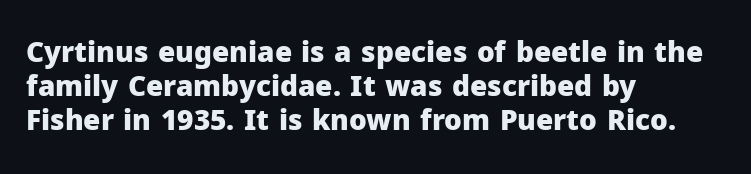
Q: Is the text bold? A: Yes.
Q: Is the text italic (slanted)? A: No, it is upright.
Q: Is the typeface a serif or a sans-serif typeface? A: Sans-serif.
Q: Is the text underlined? A: No.
Q: How is the paragraph aligned? A: Left-aligned.
Q: Is the spacing between letters normal or unusually wide? A: Normal.
Q: Width (condensed, normal, or wide)? A: Normal.
Q: Stroke contrast? A: Low.
Q: x-height? A: Medium.
Q: Monospaced? A: No.
